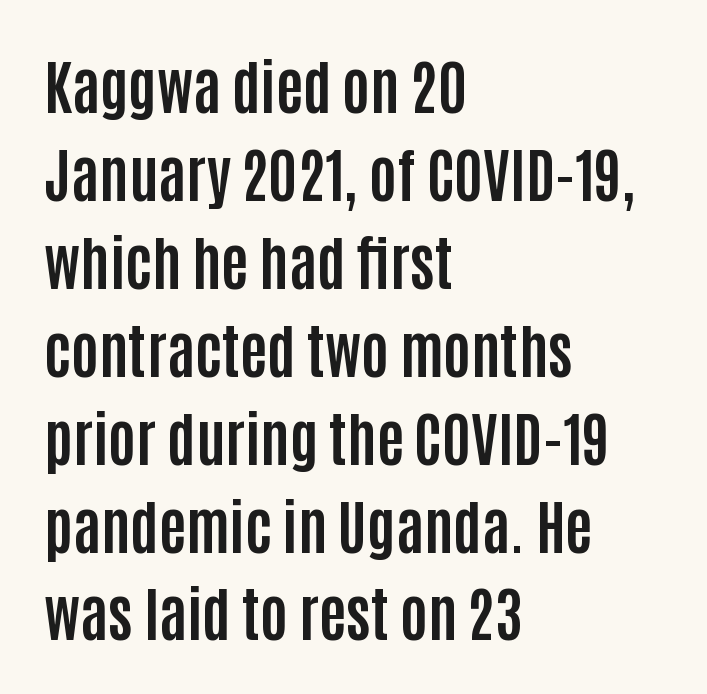
The image shows 59 px bold, condensed sans-serif type, upright; set left-aligned, normal line spacing (1.49x), normal letter spacing, not underlined; low stroke contrast and a large x-height.
